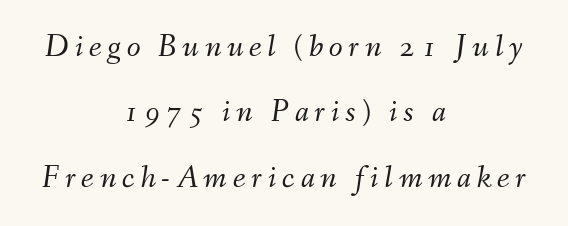
The image shows 32 px light type, italic (leaning right); set centered, loose line spacing (2.04x), not underlined; medium stroke contrast and a small x-height.
